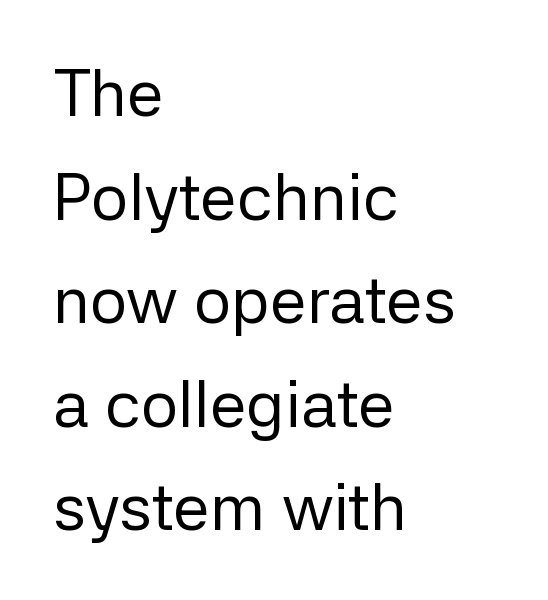
A bare baseline throughout the passage. The designer went with a sans here, leaving each stem footless. The letters advance in unequal steps, a hallmark of proportional type. A light-to-regular cut is what we see here. Italic? Not at all — the glyphs are vertical. The passage shown has conventional tracking throughout.
